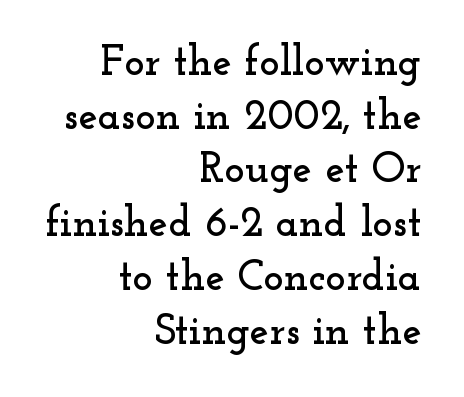
The image shows 43 px wide serif type, upright; set right-aligned, normal line spacing (1.25x), normal letter spacing, not underlined; low stroke contrast and a small x-height.
